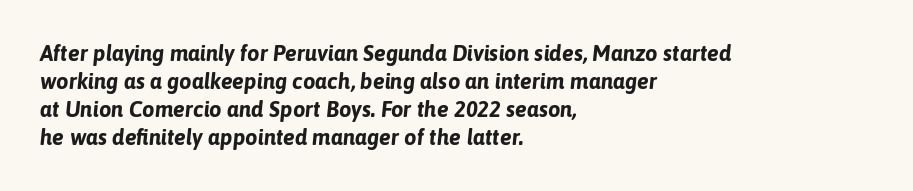
The image shows 22 px bold type, italic (leaning right); set left-aligned, normal line spacing (1.28x), normal letter spacing, not underlined.
